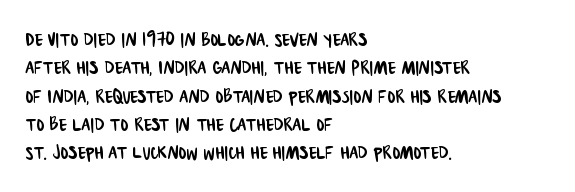
Just letters on the line, the space beneath them empty. Each line starts at the same left margin while the right side varies. These lines keep a tight, regular rhythm from letter to letter.
